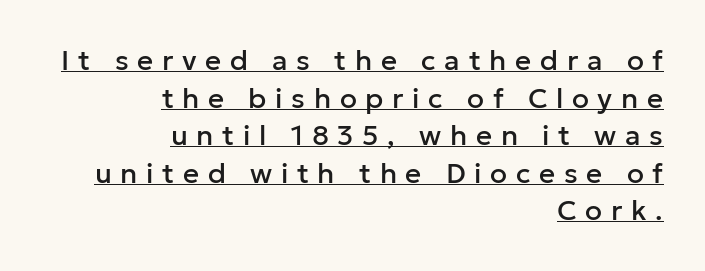
The image shows 28 px sans-serif type, upright; set right-aligned, normal line spacing (1.34x), unusually wide letter spacing (+0.31 em), underlined; low stroke contrast and a medium x-height.
